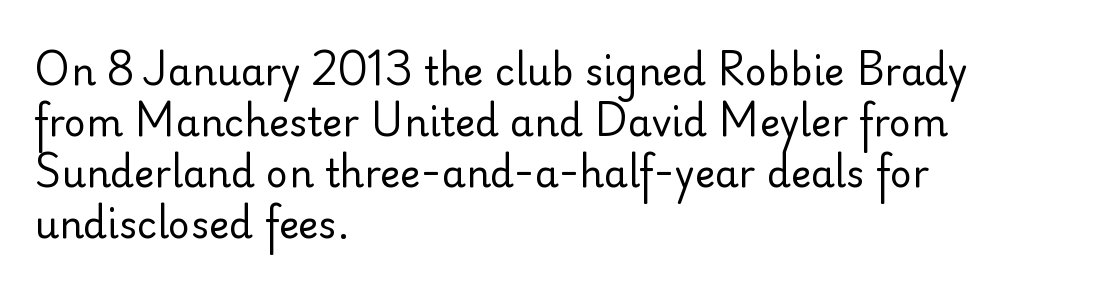
Typeset ragged right — the left edge is the straight one. No extra tracking has been applied to these lines. No chunkiness to these letters — they're not bold. The line-height multiplier appears to be the usual default. The face used here is proportionally spaced, like ordinary book or web type. The specimen omits any rule beneath the text block's lines.
